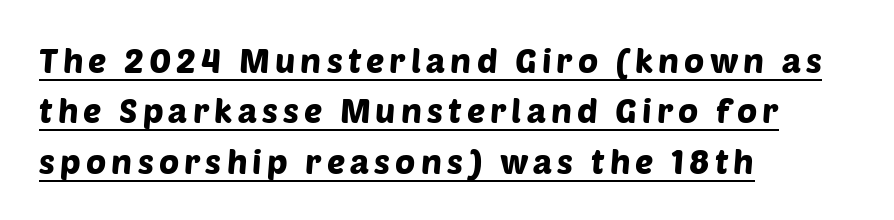
The image shows 34 px sans-serif type; set left-aligned, normal line spacing (1.48x), underlined; low stroke contrast and a large x-height.
